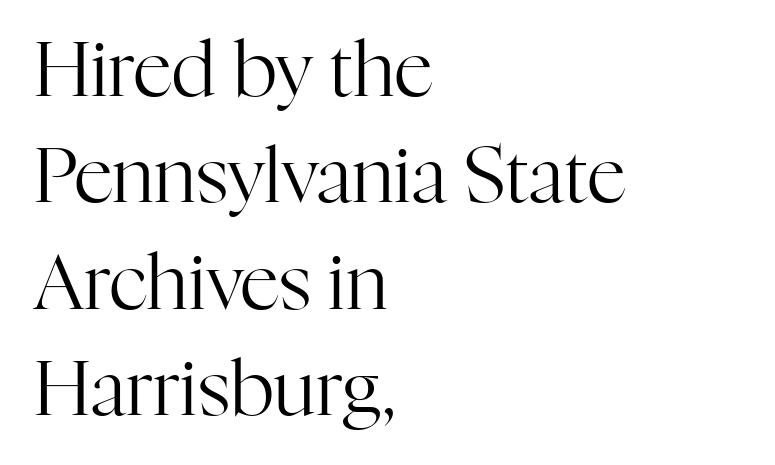
The image shows 77 px regular-weight serif type, upright; set left-aligned, normal line spacing (1.38x), normal letter spacing, not underlined; high stroke contrast and a medium x-height.
